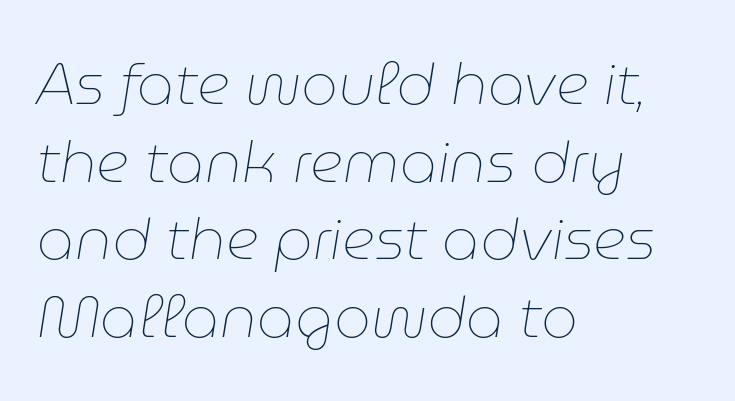
The image shows 58 px thin type, italic (leaning right); set left-aligned, normal line spacing (1.34x), normal letter spacing, not underlined; low stroke contrast and a medium x-height.
